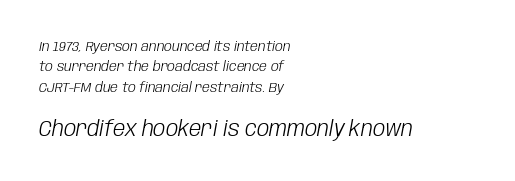
Stems here are at most as thick as an everyday book face. Compared with a centered layout, this one pins lines to the left instead. The glyphs are unaccompanied by any horizontal stroke below them. Compare the two chunks: the lower has the greater cap height.
